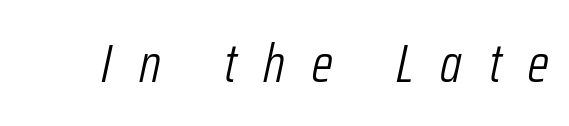
Q: Is the text bold? A: No.
Q: Is the text italic (slanted)? A: Yes, it leans right by about 12 degrees.
Q: Is the text underlined? A: No.
Q: Is the spacing between letters normal or unusually wide? A: Unusually wide.
Q: Width (condensed, normal, or wide)? A: Condensed.
Q: Stroke contrast? A: Low.
Q: x-height? A: Medium.
Q: Monospaced? A: No.
